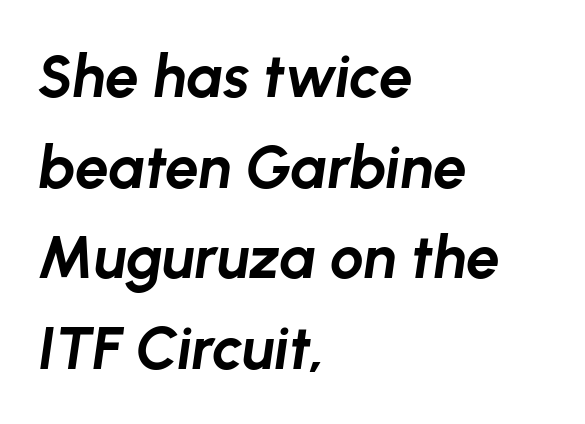
{"italic": "yes", "lean": "right", "slant_degrees": 8, "bold": "yes", "weight": "bold", "width": "normal", "stroke_contrast": "low", "x_height": "medium", "monospaced": "no", "underline": "no", "align": "left", "line_spacing": "normal", "line_spacing_ratio": 1.51, "letter_spacing": "normal", "letter_spacing_em": 0.0, "glyph_px": 60}
